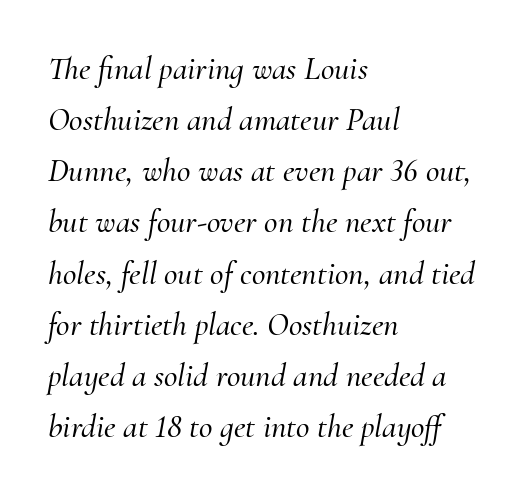
The image shows 33 px serif type, italic (leaning right); set left-aligned, normal line spacing (1.55x), normal letter spacing, not underlined; medium stroke contrast and a small x-height.
